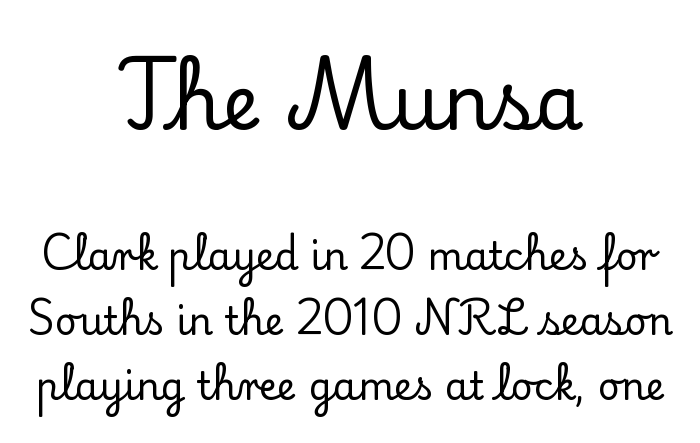
The image shows 76 px serif type, upright; set centered, line spacing 1.72x, normal letter spacing, not underlined; the first (top) block is 2.0x larger; low stroke contrast and a small x-height.
